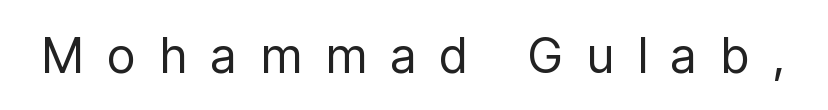
Observe the wide spacing: letters keep a clear distance from each other. The strokes carry an ordinary text weight at most. Spacing verdict: proportional, widths tailored to each character. Each letter's strokes conclude bluntly, with no projecting serifs. Posture: vertical. Only glyphs here, with clear space below each row.
